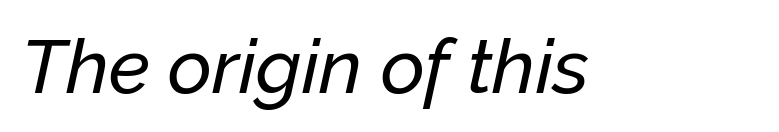
{"italic": "yes", "lean": "right", "slant_degrees": 12, "width": "normal", "stroke_contrast": "low", "x_height": "medium", "monospaced": "no", "underline": "no", "letter_spacing": "normal", "letter_spacing_em": 0.0, "glyph_px": 76}
